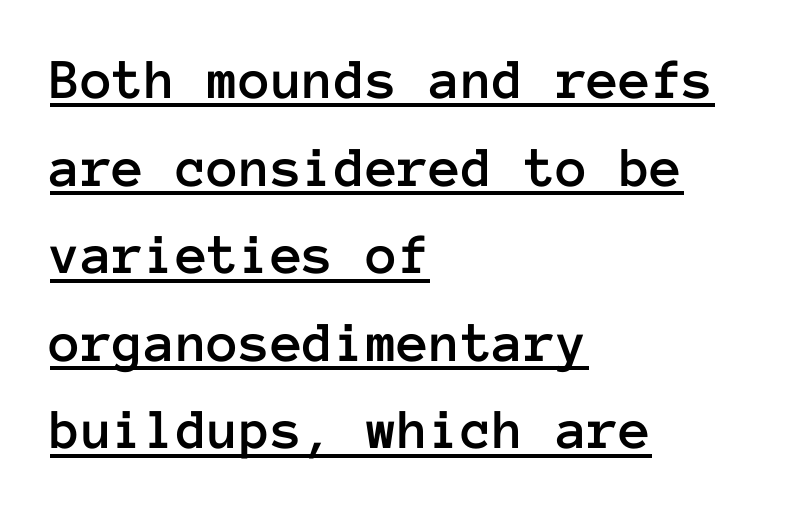
The typesetter chose a ragged-right arrangement here. These lines sit exactly where default settings would place them. These characters rest on top of a visible drawn line. Tall strokes in this sample are plumb rather than angled.
